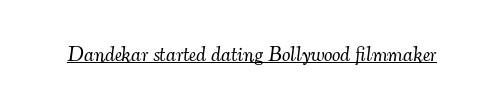
The image shows 21 px text type, italic (leaning right); set normal letter spacing, underlined.
